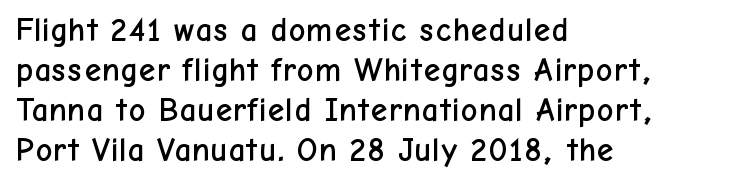
{"serif": "no", "italic": "no", "width": "normal", "stroke_contrast": "low", "x_height": "medium", "monospaced": "no", "underline": "no", "align": "left", "line_spacing_ratio": 1.21, "letter_spacing": "normal", "letter_spacing_em": 0.0, "glyph_px": 33}
